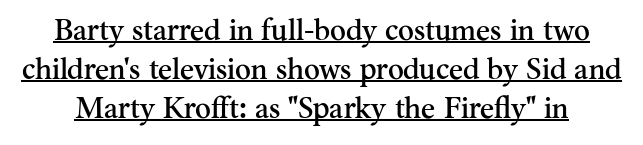
{"serif": "yes", "italic": "no", "width": "normal", "stroke_contrast": "medium", "x_height": "small", "monospaced": "no", "underline": "yes", "line_spacing": "normal", "line_spacing_ratio": 1.3, "letter_spacing": "normal", "letter_spacing_em": 0.0, "glyph_px": 30}
